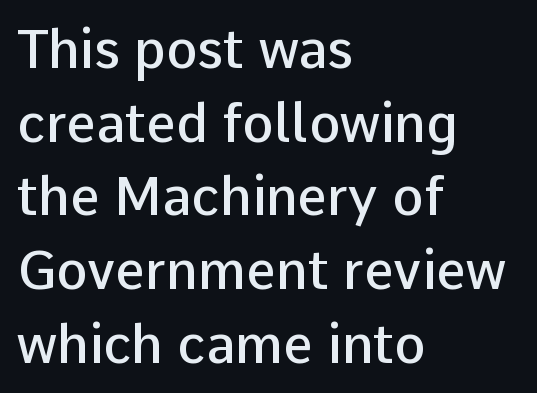
Q: Is the text bold? A: Semi-bold.
Q: Is the text italic (slanted)? A: No, it is upright.
Q: Is the typeface a serif or a sans-serif typeface? A: Sans-serif.
Q: Is the text underlined? A: No.
Q: How is the paragraph aligned? A: Left-aligned.
Q: Is the spacing between letters normal or unusually wide? A: Normal.
Q: Is the spacing between lines tight, normal or loose? A: Normal.
Q: Width (condensed, normal, or wide)? A: Normal.
Q: Stroke contrast? A: Low.
Q: x-height? A: Medium.
Q: Monospaced? A: No.
